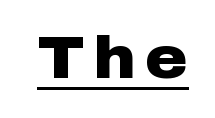
The rendered words wear a rule along their underside. Is there any slant? The stems are plumb. The rendering uses natural spacing where letterforms have individual widths. This sample uses a sans-serif face.
